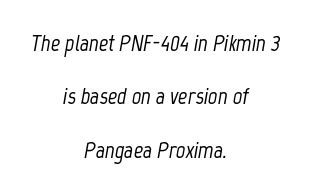
Each line is balanced around a shared central axis. There is no visible air inserted between adjacent glyphs. The baseline area is clear. Is there much room between lines? Yes — plenty of vertical air separates them. When letters slant like this, we call the style italic.
